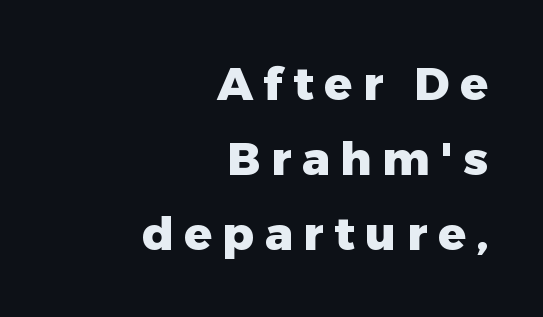
The image shows 46 px heavy sans-serif type, upright; set right-aligned, normal line spacing (1.63x), unusually wide letter spacing (+0.23 em), not underlined; low stroke contrast and a medium x-height.
